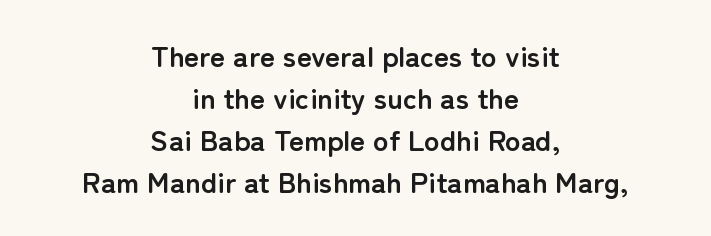
The image shows 29 px semibold sans-serif type, upright; set centered, normal line spacing (1.45x), normal letter spacing, not underlined; low stroke contrast and a medium x-height.
